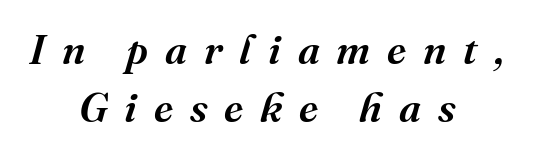
{"serif": "yes", "italic": "yes", "lean": "right", "slant_degrees": 16, "bold": "semi", "weight": "semibold", "width": "normal", "stroke_contrast": "medium", "x_height": "medium", "monospaced": "no", "underline": "no", "align": "center", "line_spacing": "normal", "line_spacing_ratio": 1.42, "letter_spacing": "wide", "letter_spacing_em": 0.41, "glyph_px": 41}
